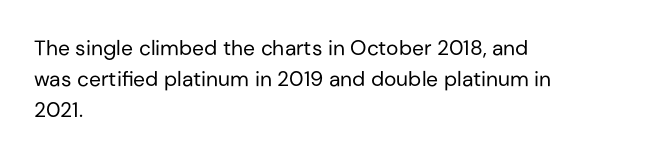
Q: Is the text bold? A: No.
Q: Is the text italic (slanted)? A: No, it is upright.
Q: Is the text underlined? A: No.
Q: How is the paragraph aligned? A: Left-aligned.
Q: Is the spacing between letters normal or unusually wide? A: Normal.
Q: Is the spacing between lines tight, normal or loose? A: Normal.
